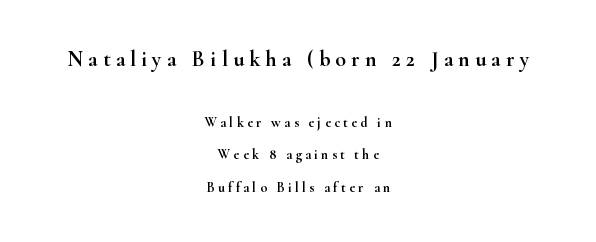
The words here are not underlined. The letters stand upright; this is a roman face. The line-height multiplier appears high, well above default. The passage shown has open, widely tracked lettering throughout. The paragraph has two soft edges and a firm central axis. Typesetter's note — upper block bumped up in size, lower block left smaller.
